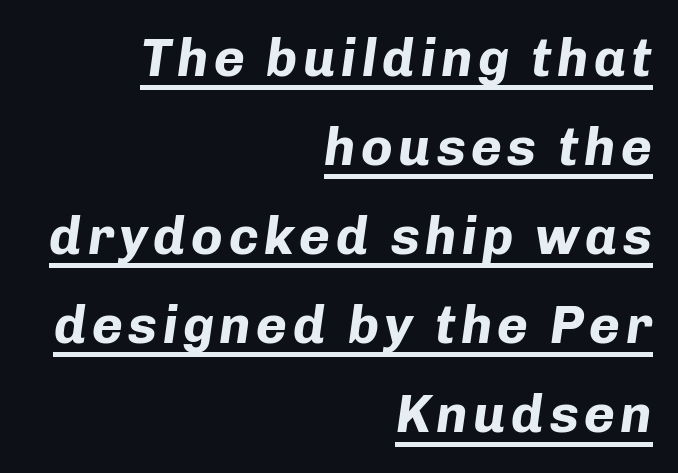
Q: Is the text bold? A: Yes.
Q: Is the text italic (slanted)? A: Yes, it leans right by about 8 degrees.
Q: Is the text underlined? A: Yes.
Q: How is the paragraph aligned? A: Right-aligned.
Q: Is the spacing between lines tight, normal or loose? A: Normal.
Q: Width (condensed, normal, or wide)? A: Normal.
Q: Stroke contrast? A: Low.
Q: x-height? A: Medium.
Q: Monospaced? A: No.
